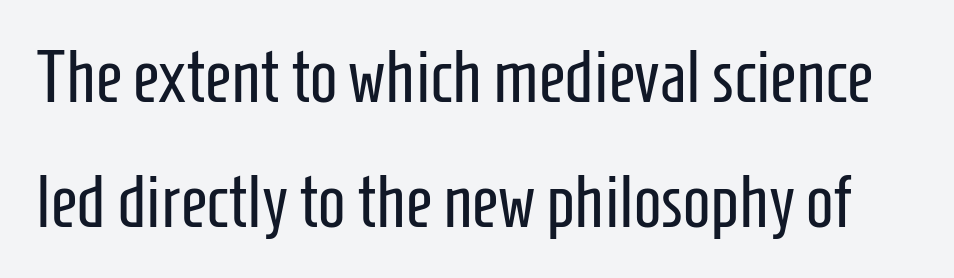
Q: Is the text bold? A: No.
Q: Is the text italic (slanted)? A: No, it is upright.
Q: Is the typeface a serif or a sans-serif typeface? A: Sans-serif.
Q: Is the text underlined? A: No.
Q: Is the spacing between letters normal or unusually wide? A: Normal.
Q: Width (condensed, normal, or wide)? A: Condensed.
Q: Stroke contrast? A: Low.
Q: x-height? A: Medium.
Q: Monospaced? A: No.
